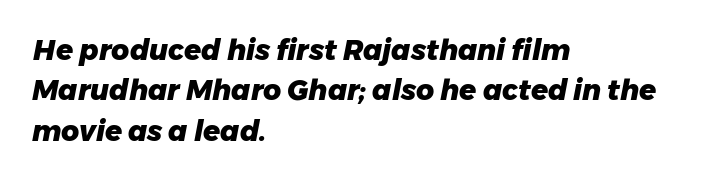
Reading down the block, your eye returns to a fixed left position each line. Regular leading. Does the lettering tilt? It does — this is italic. How are the letters spaced? Ordinarily, with no added tracking. The letters advance in unequal steps, a hallmark of proportional type. Strokes here are thick enough to call this a true bold.
